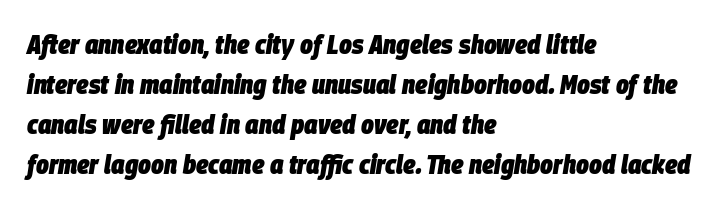
Q: Is the text bold? A: Yes.
Q: Is the text italic (slanted)? A: Yes, it leans right by about 9 degrees.
Q: Is the text underlined? A: No.
Q: How is the paragraph aligned? A: Left-aligned.
Q: Is the spacing between letters normal or unusually wide? A: Normal.
Q: Is the spacing between lines tight, normal or loose? A: Normal.
